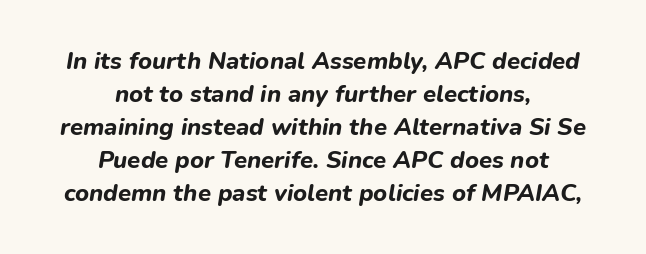
The image shows 24 px bold type, italic (leaning right); set centered, normal line spacing (1.37x), normal letter spacing, not underlined.
